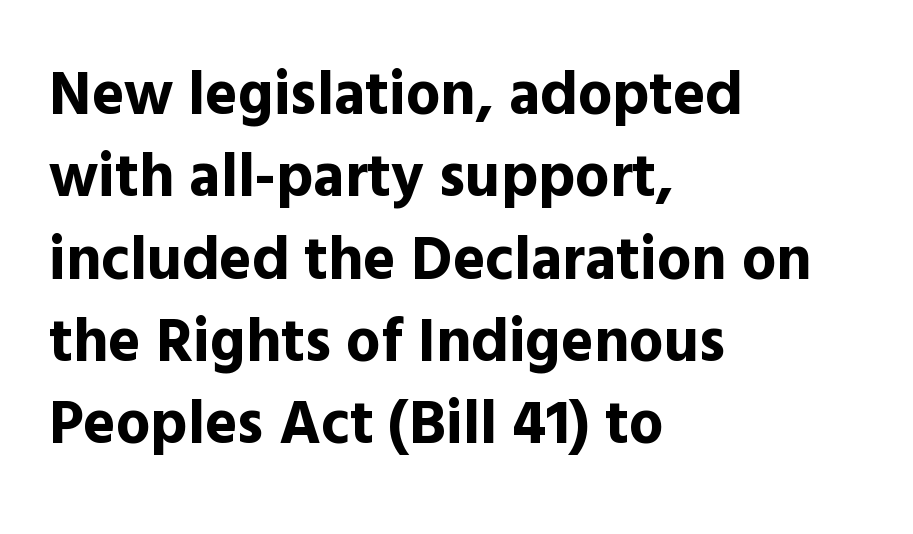
The image shows 61 px bold sans-serif type, upright; set left-aligned, normal line spacing (1.35x), normal letter spacing, not underlined; a medium x-height.
